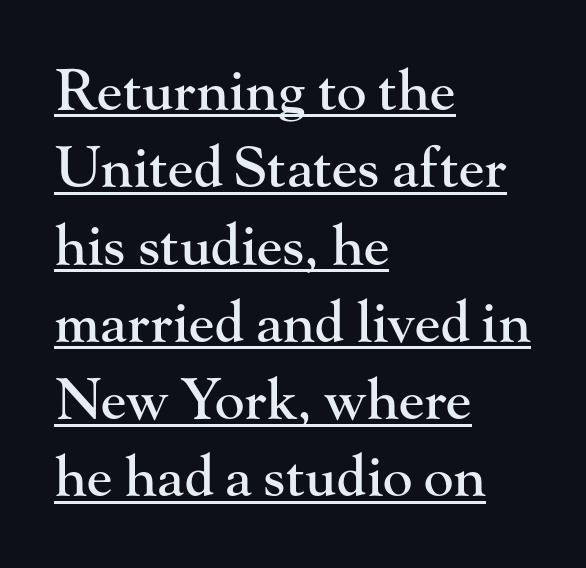
Like a heading marked for emphasis, these lines bear an underscore. Caption: standard tracking, unaltered. In terms of posture, this sample is upright. Vertically, the passage feels balanced, rows spaced as you'd expect.
